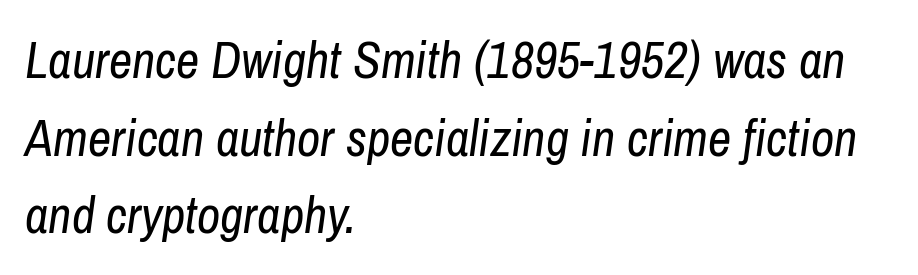
The image shows 51 px regular-weight, condensed type, italic (leaning right); set left-aligned, normal line spacing (1.52x), normal letter spacing, not underlined; low stroke contrast and a medium x-height.
